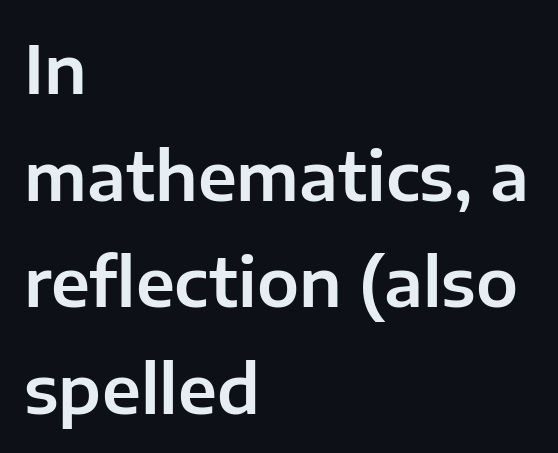
Rows of type keep a routine distance in the vertical direction. Ascenders rise straight up at ninety degrees. Only glyphs here, with clear space below each row. Words appear dense and cohesive because spacing is normal. Here the designer chose a conventional face with non-uniform glyph widths.
